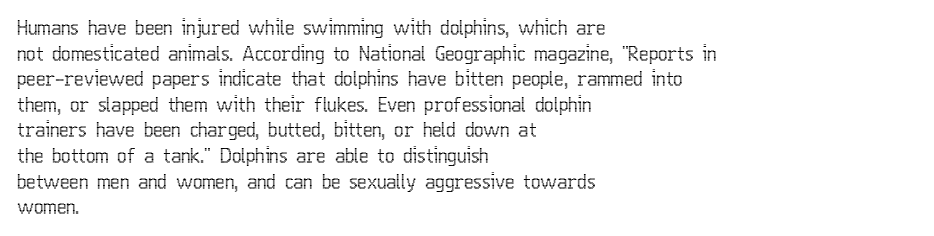
Q: Is the text italic (slanted)? A: No, it is upright.
Q: Is the text underlined? A: No.
Q: How is the paragraph aligned? A: Left-aligned.
Q: Is the spacing between letters normal or unusually wide? A: Normal.
Q: Is the spacing between lines tight, normal or loose? A: Normal.
